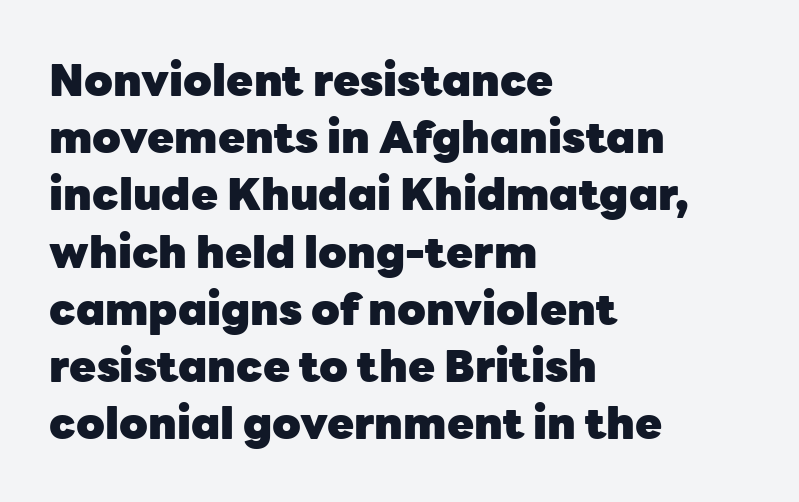
The image shows 44 px heavy sans-serif type, upright; set left-aligned, normal line spacing (1.3x), normal letter spacing, not underlined; low stroke contrast and a medium x-height.
